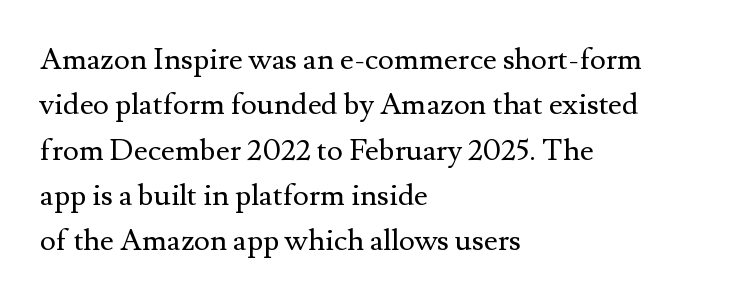
Q: Is the text bold? A: No.
Q: Is the text italic (slanted)? A: No, it is upright.
Q: Is the typeface a serif or a sans-serif typeface? A: Serif.
Q: Is the text underlined? A: No.
Q: How is the paragraph aligned? A: Left-aligned.
Q: Is the spacing between letters normal or unusually wide? A: Normal.
Q: Is the spacing between lines tight, normal or loose? A: Normal.
Q: Width (condensed, normal, or wide)? A: Normal.
Q: Stroke contrast? A: Medium.
Q: x-height? A: Small.
Q: Monospaced? A: No.
